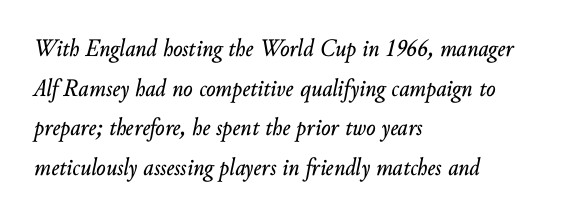
The image shows 25 px text type, italic (leaning right); set left-aligned, normal line spacing (1.59x), normal letter spacing, not underlined.
